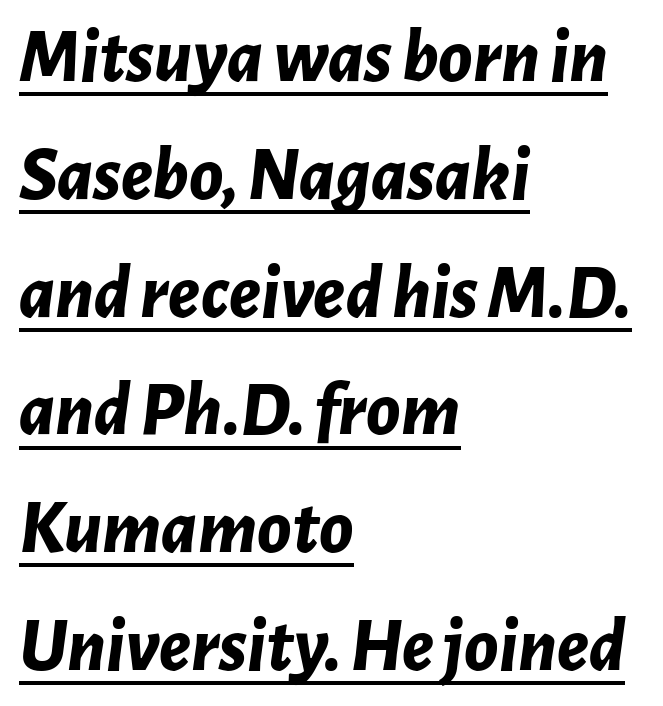
The image shows 77 px bold type, italic (leaning right); set left-aligned, normal line spacing (1.53x), normal letter spacing, underlined; low stroke contrast and a medium x-height.
